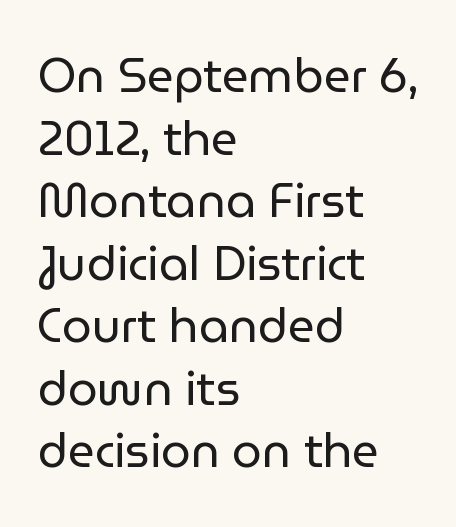
Q: Is the text bold? A: No.
Q: Is the text italic (slanted)? A: No, it is upright.
Q: Is the typeface a serif or a sans-serif typeface? A: Sans-serif.
Q: Is the text underlined? A: No.
Q: How is the paragraph aligned? A: Left-aligned.
Q: Is the spacing between letters normal or unusually wide? A: Normal.
Q: Is the spacing between lines tight, normal or loose? A: Normal.
Q: Width (condensed, normal, or wide)? A: Normal.
Q: Stroke contrast? A: Low.
Q: x-height? A: Medium.
Q: Monospaced? A: No.
